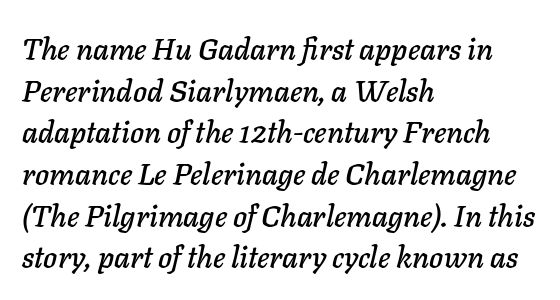
Q: Is the text italic (slanted)? A: Yes, it leans right by about 11 degrees.
Q: Is the text underlined? A: No.
Q: How is the paragraph aligned? A: Left-aligned.
Q: Is the spacing between letters normal or unusually wide? A: Normal.
Q: Is the spacing between lines tight, normal or loose? A: Normal.
Q: Width (condensed, normal, or wide)? A: Normal.
Q: Stroke contrast? A: Low.
Q: x-height? A: Medium.
Q: Monospaced? A: No.
